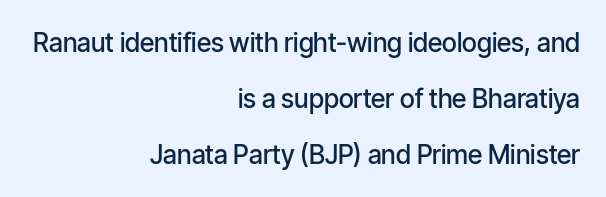
This sample is right-justified, so line beginnings fall wherever the words allow. Posture: straight, roman, zero tilt. The sample has been set in demibold, a notch under bold. Characters follow at the spacing the type designer built in. Rule under the text: the space is simply empty. You could fit nearly another row in the gap between these rows.
